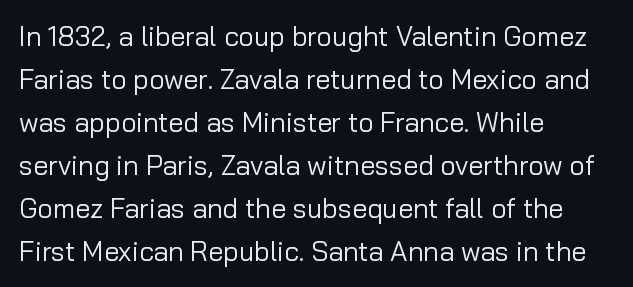
Line beginnings align vertically; line endings do not. Quick note: not italic, upright. No chunkiness to these letters — they're not bold. Default kerning and tracking; the words read as compact shapes.
